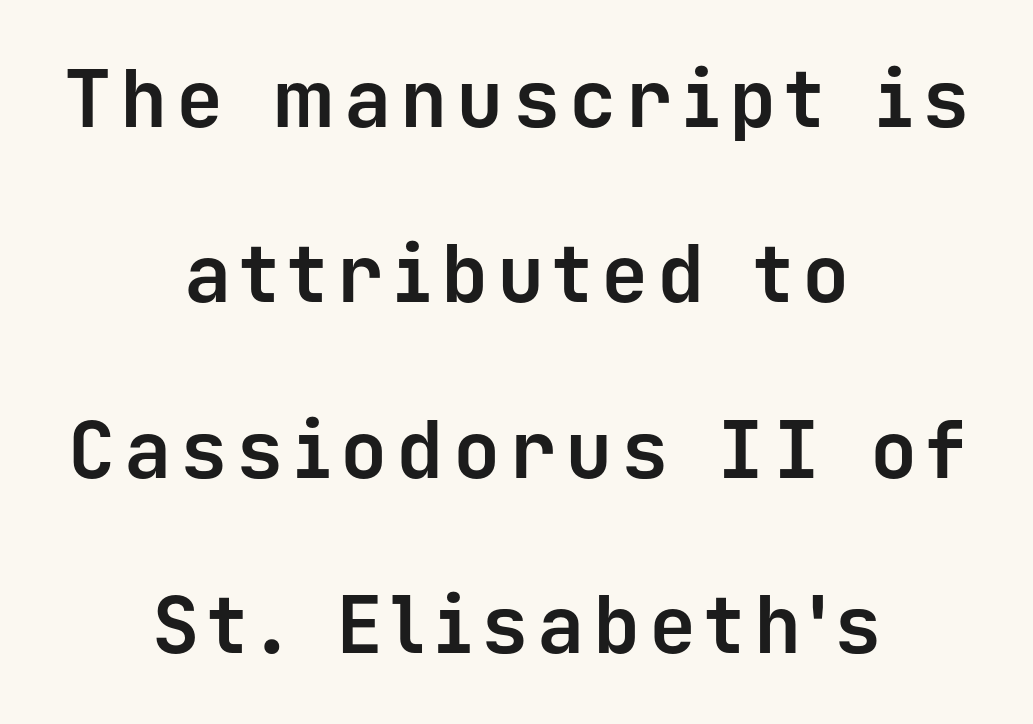
Q: Is the text bold? A: Yes.
Q: Is the text italic (slanted)? A: No, it is upright.
Q: Is the typeface a serif or a sans-serif typeface? A: Sans-serif.
Q: Is the text underlined? A: No.
Q: How is the paragraph aligned? A: Centered.
Q: Is the spacing between lines tight, normal or loose? A: Loose.
Q: Width (condensed, normal, or wide)? A: Normal.
Q: Stroke contrast? A: Low.
Q: x-height? A: Medium.
Q: Monospaced? A: Yes.
